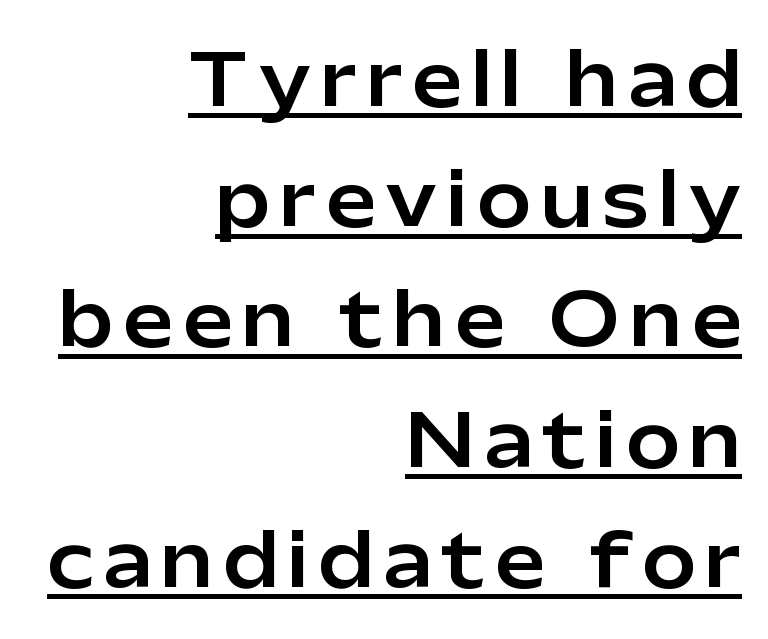
The designer went with a sans here, leaving each stem footless. Upright lettering throughout. Note the varied advance widths — an 'i' is clearly narrower than an 'm'. This rendering uses right alignment, leaving the left contour irregular. Emphasis is given by a line drawn under the lettering.
